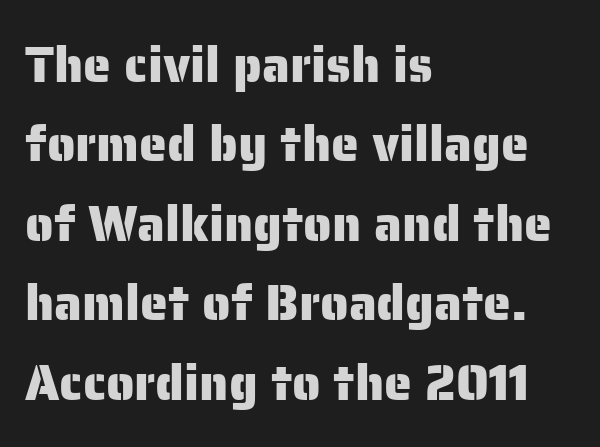
Which margin do the lines hug? The left one — the right edge is uneven. Regarding leading, the lines here are spaced in the standard way. Letterform terminals end flat and unadorned throughout the passage. The rendering keeps characters at their native spacing. Unlike italic type, these characters show no tilt at all. The passage shown is typed in a proportional face where columns would drift.
